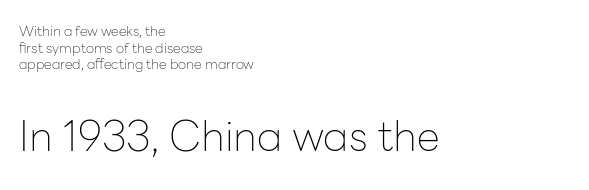
The image shows 42 px thin sans-serif type, upright; set left-aligned, line spacing 1.18x, normal letter spacing, not underlined; the second (bottom) block is 3.0x larger; low stroke contrast and a medium x-height.
